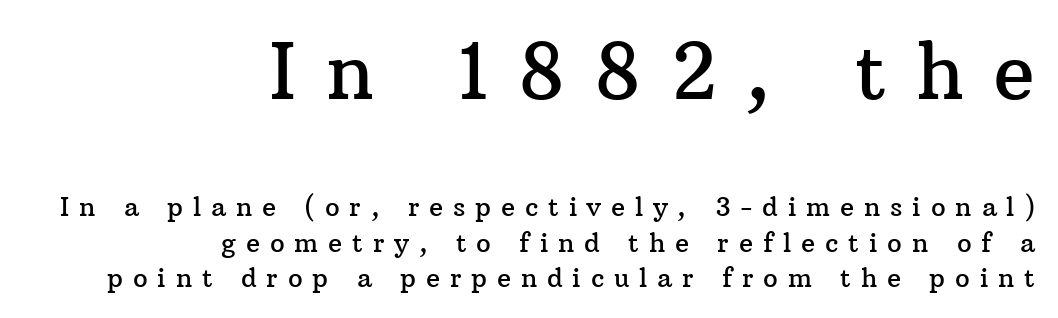
{"serif": "yes", "italic": "no", "width": "normal", "stroke_contrast": "medium", "x_height": "medium", "monospaced": "no", "underline": "no", "align": "right", "line_spacing": "normal", "line_spacing_ratio": 1.37, "letter_spacing": "wide", "letter_spacing_em": 0.38, "larger_block": "first", "size_ratio": 2.96, "glyph_px": 77}
